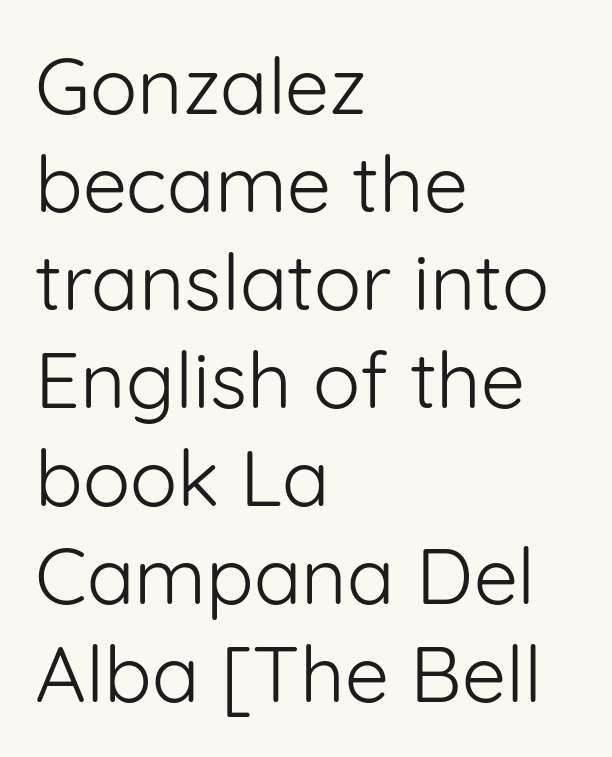
Q: Is the text bold? A: No.
Q: Is the text italic (slanted)? A: No, it is upright.
Q: Is the typeface a serif or a sans-serif typeface? A: Sans-serif.
Q: Is the text underlined? A: No.
Q: How is the paragraph aligned? A: Left-aligned.
Q: Is the spacing between letters normal or unusually wide? A: Normal.
Q: Width (condensed, normal, or wide)? A: Normal.
Q: Stroke contrast? A: Low.
Q: x-height? A: Medium.
Q: Monospaced? A: No.
